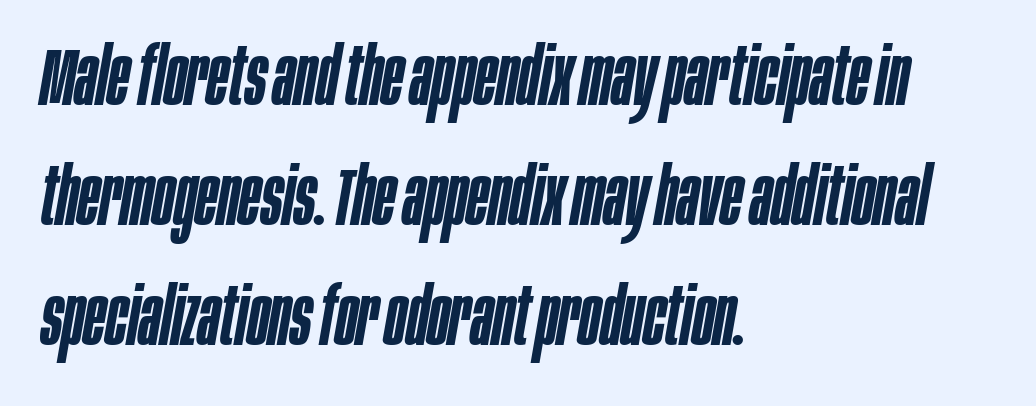
Q: Is the text bold? A: Semi-bold.
Q: Is the text italic (slanted)? A: Yes, it leans right by about 10 degrees.
Q: Is the text underlined? A: No.
Q: How is the paragraph aligned? A: Left-aligned.
Q: Is the spacing between letters normal or unusually wide? A: Normal.
Q: Is the spacing between lines tight, normal or loose? A: Normal.
Q: Width (condensed, normal, or wide)? A: Condensed.
Q: Stroke contrast? A: Low.
Q: x-height? A: Large.
Q: Monospaced? A: No.
